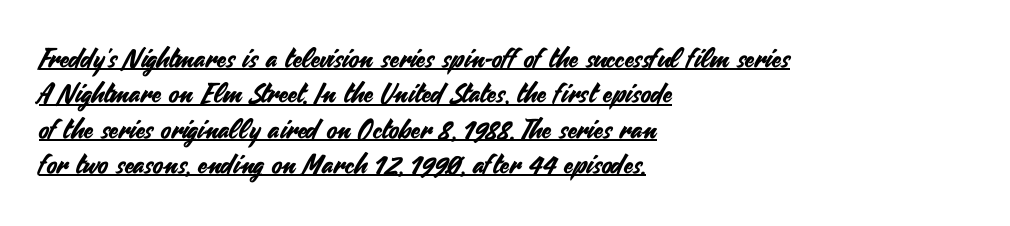
Q: Is the text italic (slanted)? A: Yes.
Q: Is the text underlined? A: Yes.
Q: How is the paragraph aligned? A: Left-aligned.
Q: Is the spacing between letters normal or unusually wide? A: Normal.
Q: Is the spacing between lines tight, normal or loose? A: Normal.
